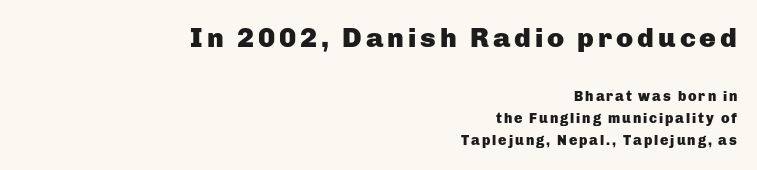
Is the type bold? Yes — the strokes are clearly thick and heavy. This sample has the flowing, uneven cadence of proportional lettering. A typesetter would mark this as roman, not italic. The designer left line spacing at the default. Horizontally, the lines are justified to the trailing edge only. What kind of face is this? One without serifs — a sans.
